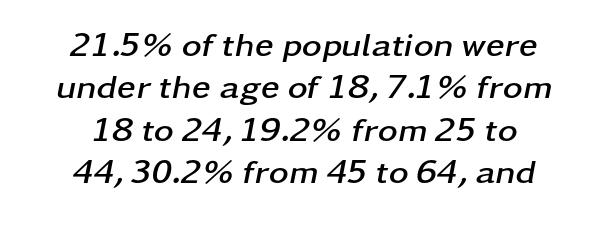
The face used here is proportionally spaced, like ordinary book or web type. Emphasis by weight is at full strength: bold. Compared with typical body copy, the letter spacing here is the same. Anything drawn beneath the words? Only blank space. Baseline-to-baseline distance is the conventional proportion of letter height. The whole block is typeset with a tilt.
